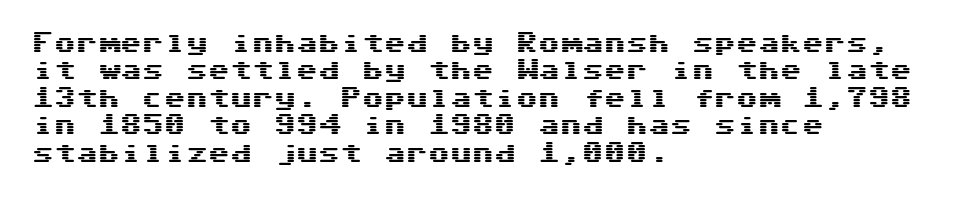
The image shows 22 px text type, upright; set left-aligned, normal line spacing (1.25x), normal letter spacing, not underlined.
